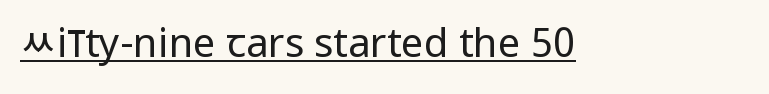
Q: Is the text bold? A: No.
Q: Is the text italic (slanted)? A: No, it is upright.
Q: Is the typeface a serif or a sans-serif typeface? A: Sans-serif.
Q: Is the text underlined? A: Yes.
Q: Is the spacing between letters normal or unusually wide? A: Normal.
Q: Width (condensed, normal, or wide)? A: Condensed.
Q: Stroke contrast? A: Low.
Q: x-height? A: Large.
Q: Monospaced? A: No.
